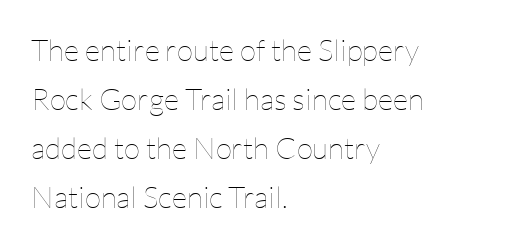
{"italic": "no", "bold": "no", "weight": "thin", "width": "normal", "stroke_contrast": "low", "x_height": "medium", "monospaced": "no", "underline": "no", "align": "left", "line_spacing": "normal", "line_spacing_ratio": 1.63, "letter_spacing": "normal", "letter_spacing_em": 0.0, "glyph_px": 30}
